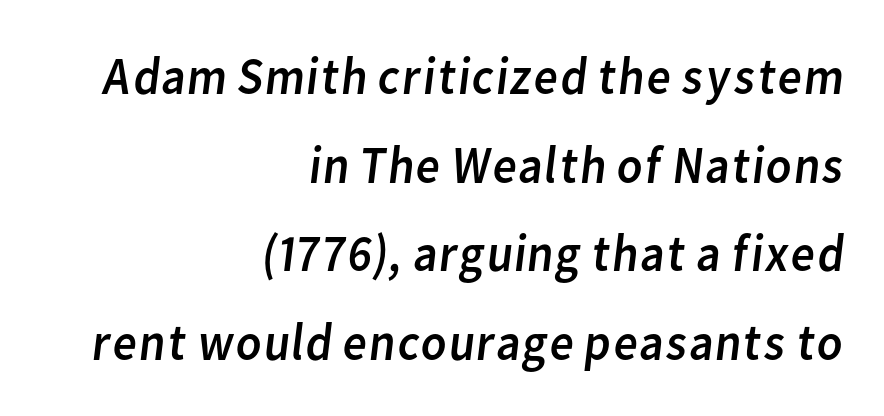
The image shows 53 px regular-weight sans-serif type; set right-aligned, normal line spacing (1.67x), normal letter spacing, not underlined; low stroke contrast and a medium x-height.
